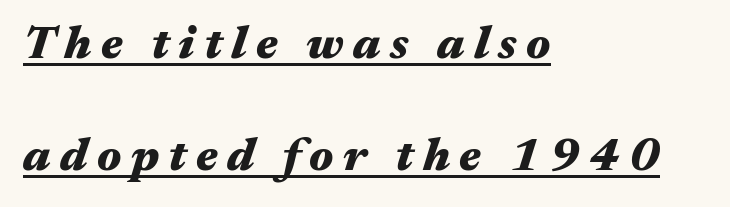
{"italic": "yes", "lean": "right", "slant_degrees": 17, "bold": "yes", "weight": "heavy", "width": "wide", "stroke_contrast": "medium", "x_height": "medium", "monospaced": "no", "underline": "yes", "align": "left", "line_spacing": "loose", "line_spacing_ratio": 2.39, "letter_spacing": "wide", "letter_spacing_em": 0.2, "glyph_px": 47}
